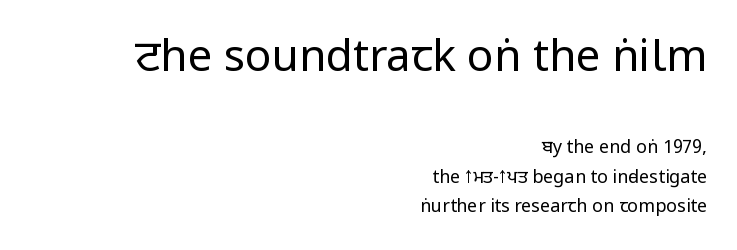
The image shows 44 px regular-weight, condensed sans-serif type, upright; set right-aligned, normal line spacing (1.62x), normal letter spacing, not underlined; the first (top) block is 2.44x larger; low stroke contrast.
